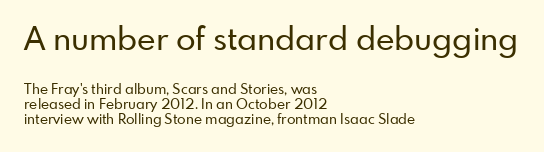
The image shows 32 px sans-serif type, upright; set left-aligned, tight line spacing (1.05x), normal letter spacing, not underlined; the first (top) block is 2.29x larger; low stroke contrast and a small x-height.
